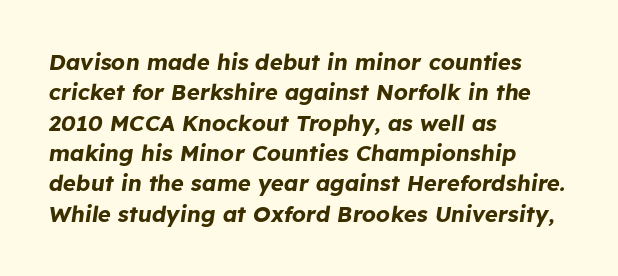
The image shows 22 px bold type, italic (leaning right); set left-aligned, normal line spacing (1.38x), normal letter spacing, not underlined.
